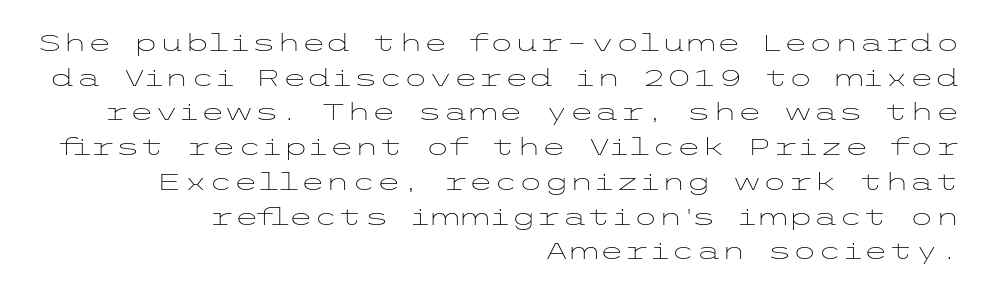
{"italic": "no", "bold": "no", "underline": "no", "align": "right", "line_spacing": "normal", "line_spacing_ratio": 1.51, "letter_spacing": "normal", "letter_spacing_em": 0.0, "glyph_px": 23}
